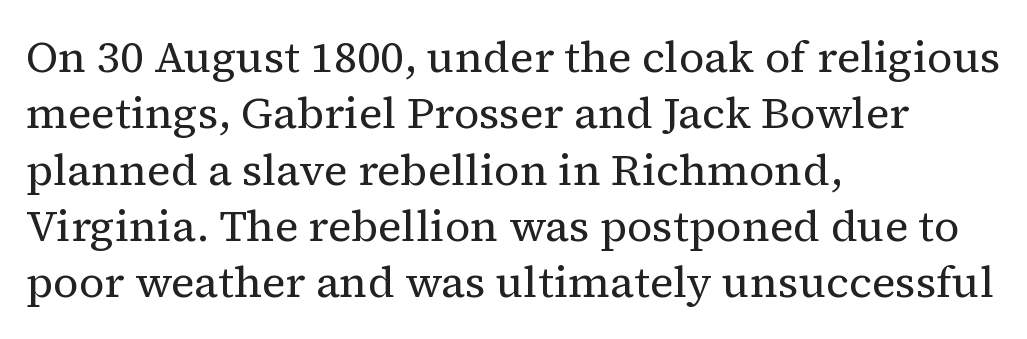
{"serif": "yes", "italic": "no", "bold": "no", "weight": "regular", "width": "normal", "stroke_contrast": "medium", "x_height": "medium", "monospaced": "no", "underline": "no", "align": "left", "line_spacing": "normal", "line_spacing_ratio": 1.28, "letter_spacing": "normal", "letter_spacing_em": 0.0, "glyph_px": 44}
